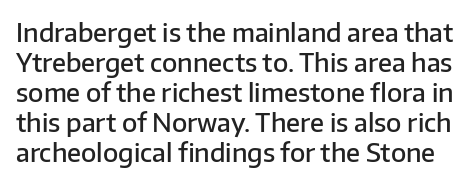
The image shows 25 px text type, upright; set line spacing 1.2x, normal letter spacing, not underlined.
